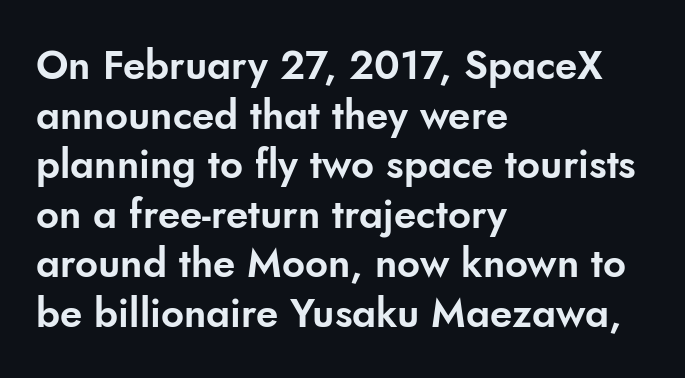
{"serif": "no", "italic": "no", "width": "normal", "stroke_contrast": "low", "x_height": "small", "monospaced": "no", "underline": "no", "align": "left", "line_spacing_ratio": 1.24, "letter_spacing": "normal", "letter_spacing_em": 0.0, "glyph_px": 40}
